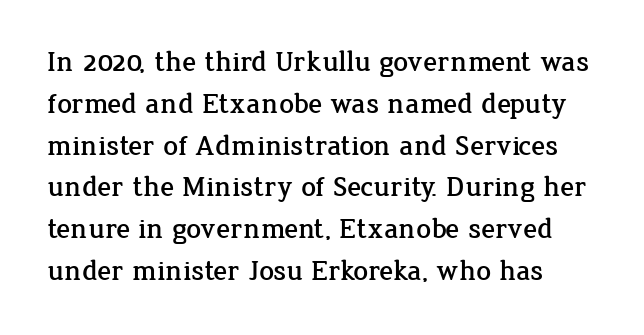
The image shows 29 px serif type, upright; set normal line spacing (1.44x), normal letter spacing, not underlined; low stroke contrast and a medium x-height.
